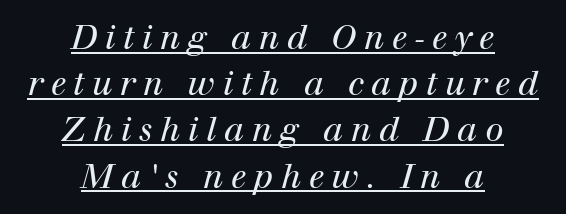
The image shows 33 px regular-weight serif type, italic (leaning right); set centered, normal line spacing (1.4x), unusually wide letter spacing (+0.23 em), underlined; high stroke contrast and a medium x-height.
